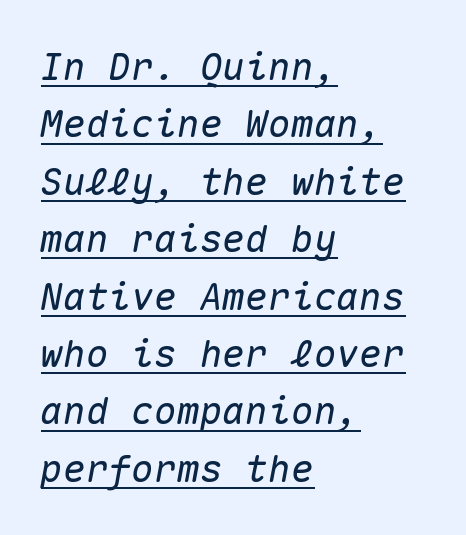
The tracking reads as untouched default to a designer's eye. A rule runs beneath these lines of type. Does the copy run flush right? No — it runs flush left. Notice how the stems are inclined rather than vertical — that's the hallmark of italics.
